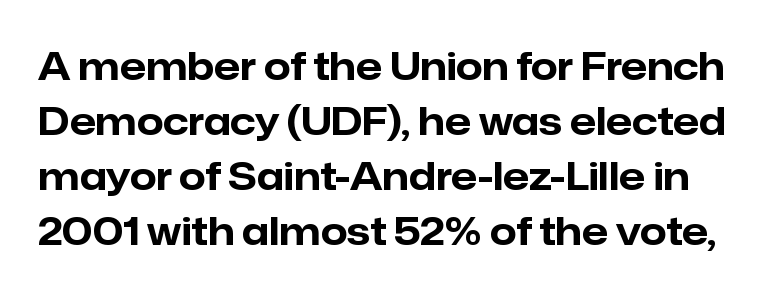
The image shows 38 px bold sans-serif type, upright; set normal line spacing (1.45x), normal letter spacing, not underlined; low stroke contrast and a medium x-height.
